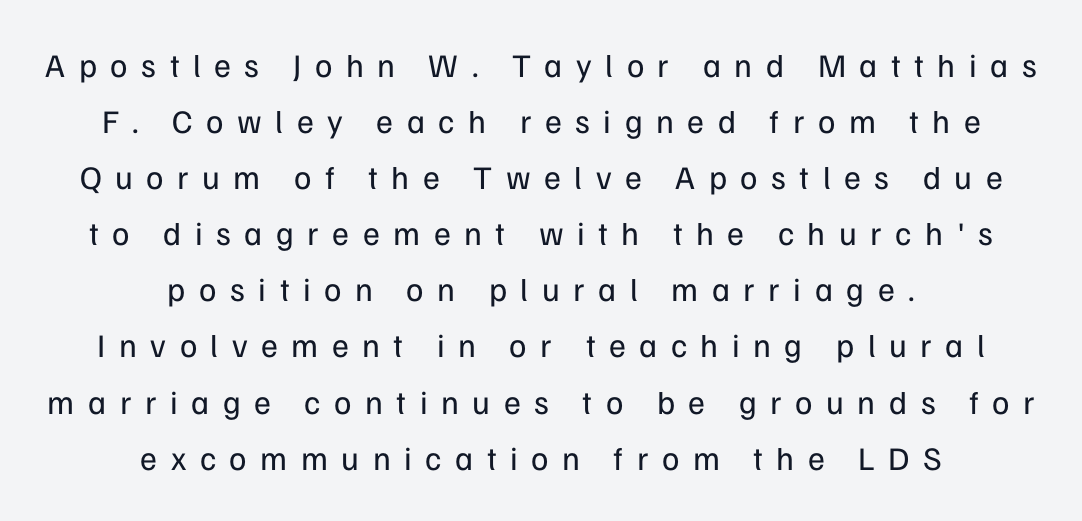
Q: Is the text bold? A: No.
Q: Is the text italic (slanted)? A: No, it is upright.
Q: Is the typeface a serif or a sans-serif typeface? A: Sans-serif.
Q: Is the text underlined? A: No.
Q: How is the paragraph aligned? A: Centered.
Q: Is the spacing between letters normal or unusually wide? A: Unusually wide.
Q: Is the spacing between lines tight, normal or loose? A: Normal.
Q: Width (condensed, normal, or wide)? A: Normal.
Q: Stroke contrast? A: Low.
Q: x-height? A: Medium.
Q: Monospaced? A: No.
